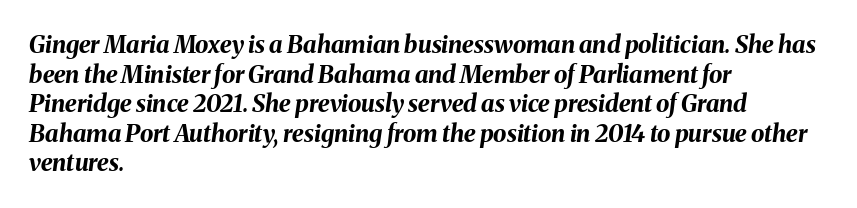
The passage shown leans; its letterforms are oblique. Short note: letters normally spaced. Strokes here are thick enough to call this a true bold. Descenders hang freely into open space.
